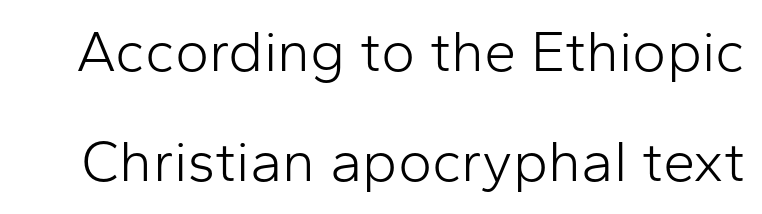
{"serif": "no", "italic": "no", "bold": "no", "weight": "light", "width": "normal", "stroke_contrast": "low", "x_height": "medium", "monospaced": "no", "underline": "no", "line_spacing": "loose", "line_spacing_ratio": 1.9, "letter_spacing": "normal", "letter_spacing_em": 0.0, "glyph_px": 58}
